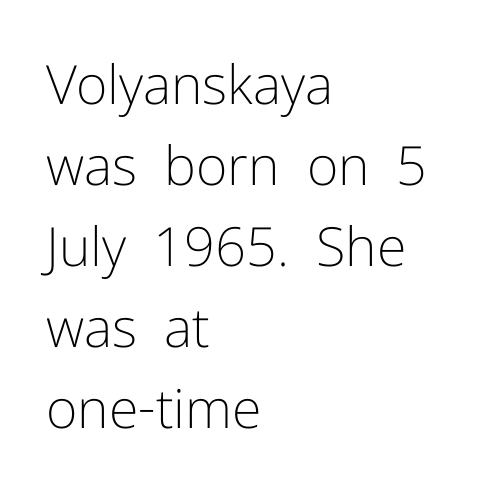
{"serif": "no", "italic": "no", "bold": "no", "weight": "light", "width": "normal", "stroke_contrast": "low", "x_height": "medium", "monospaced": "no", "underline": "no", "align": "left", "line_spacing": "normal", "line_spacing_ratio": 1.5, "letter_spacing": "normal", "letter_spacing_em": 0.0, "glyph_px": 54}
